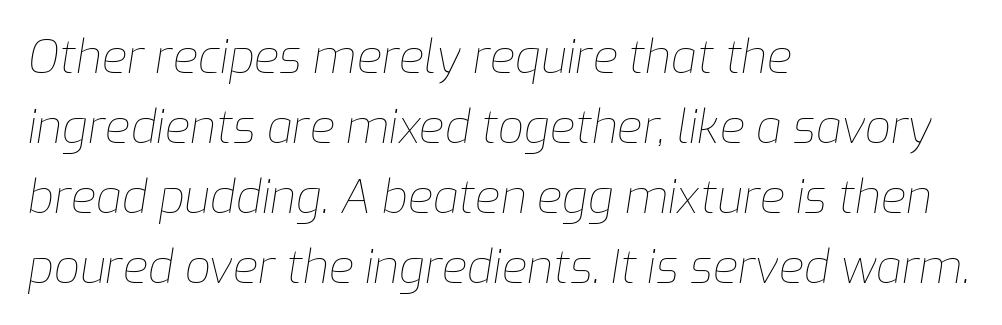
Q: Is the text bold? A: No.
Q: Is the text italic (slanted)? A: Yes, it leans right by about 9 degrees.
Q: Is the text underlined? A: No.
Q: How is the paragraph aligned? A: Left-aligned.
Q: Is the spacing between letters normal or unusually wide? A: Normal.
Q: Is the spacing between lines tight, normal or loose? A: Normal.
Q: Width (condensed, normal, or wide)? A: Normal.
Q: Stroke contrast? A: Low.
Q: x-height? A: Medium.
Q: Monospaced? A: No.
